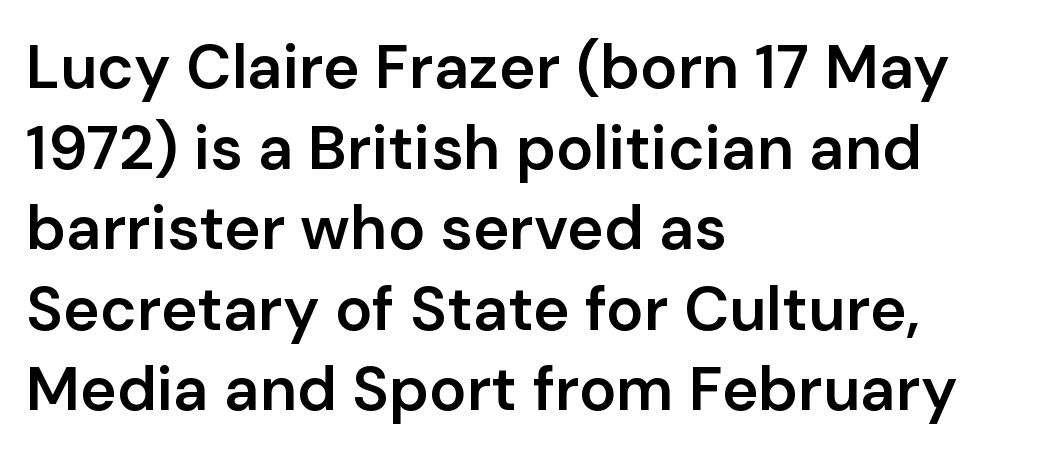
{"serif": "no", "italic": "no", "bold": "semi", "weight": "semibold", "width": "normal", "stroke_contrast": "low", "x_height": "medium", "monospaced": "no", "underline": "no", "align": "left", "line_spacing": "normal", "line_spacing_ratio": 1.3, "letter_spacing": "normal", "letter_spacing_em": 0.0, "glyph_px": 62}
